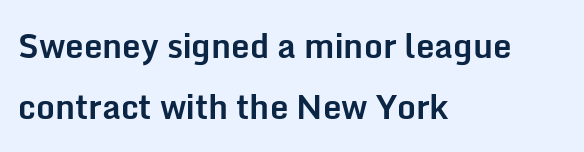
The image shows 33 px bold sans-serif type, upright; set left-aligned, line spacing 1.84x, normal letter spacing, not underlined; low stroke contrast and a medium x-height.
